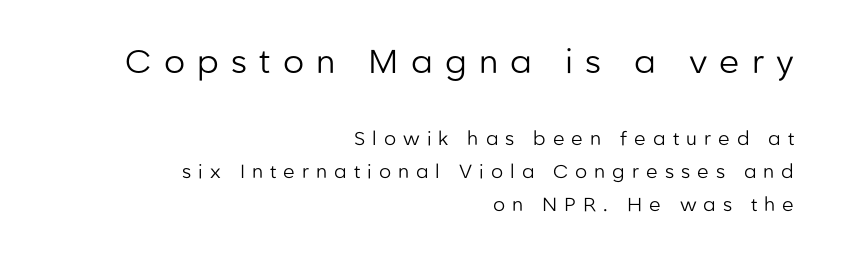
{"serif": "no", "italic": "no", "bold": "no", "weight": "regular", "width": "normal", "stroke_contrast": "low", "x_height": "medium", "monospaced": "no", "underline": "no", "align": "right", "line_spacing_ratio": 1.73, "letter_spacing": "wide", "letter_spacing_em": 0.37, "larger_block": "first", "size_ratio": 1.74, "glyph_px": 33}
